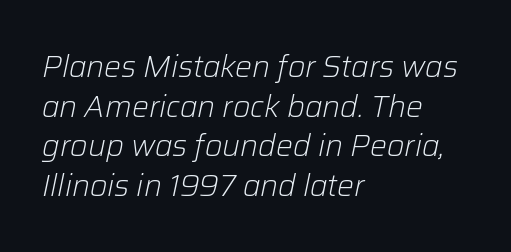
Emphasis-style slanted type is in use. Letters have the restrained weight of plain body copy at most. In terms of leading, this rendering sits right in the middle. The gap between lines stays unmarked.
